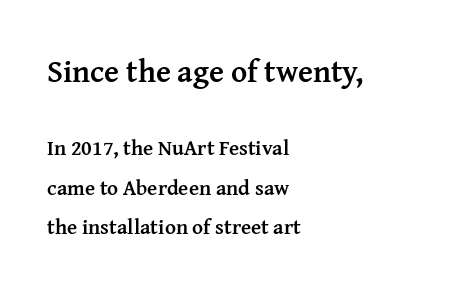
{"serif": "yes", "italic": "no", "bold": "yes", "weight": "semibold", "width": "normal", "stroke_contrast": "medium", "x_height": "medium", "monospaced": "no", "underline": "no", "align": "left", "line_spacing": "loose", "line_spacing_ratio": 1.9, "letter_spacing": "normal", "letter_spacing_em": 0.0, "larger_block": "first", "size_ratio": 1.48, "glyph_px": 31}
